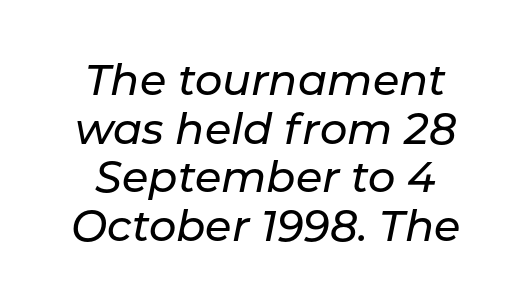
{"italic": "yes", "lean": "right", "slant_degrees": 11, "width": "normal", "stroke_contrast": "low", "x_height": "medium", "monospaced": "no", "underline": "no", "align": "center", "line_spacing": "tight", "line_spacing_ratio": 1.13, "letter_spacing": "normal", "letter_spacing_em": 0.0, "glyph_px": 43}
